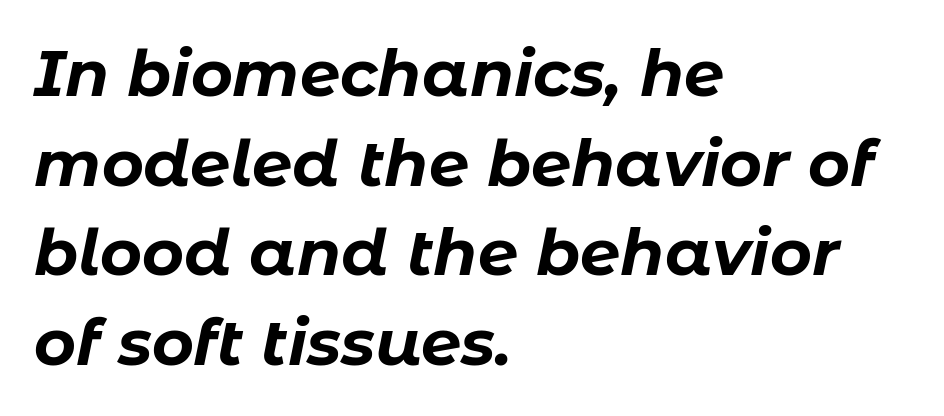
The image shows 64 px bold type, italic (leaning right); set left-aligned, normal line spacing (1.4x), normal letter spacing, not underlined; low stroke contrast and a medium x-height.
